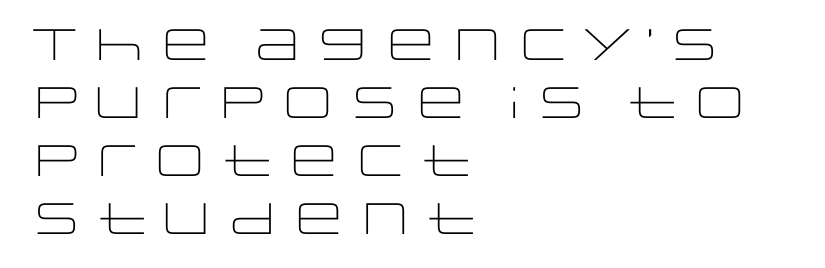
This sample has the flowing, uneven cadence of proportional lettering. Each letter's strokes conclude bluntly, with no projecting serifs. Nobody touched the tracking dial on this one. Vertically, the passage feels balanced, rows spaced as you'd expect.
